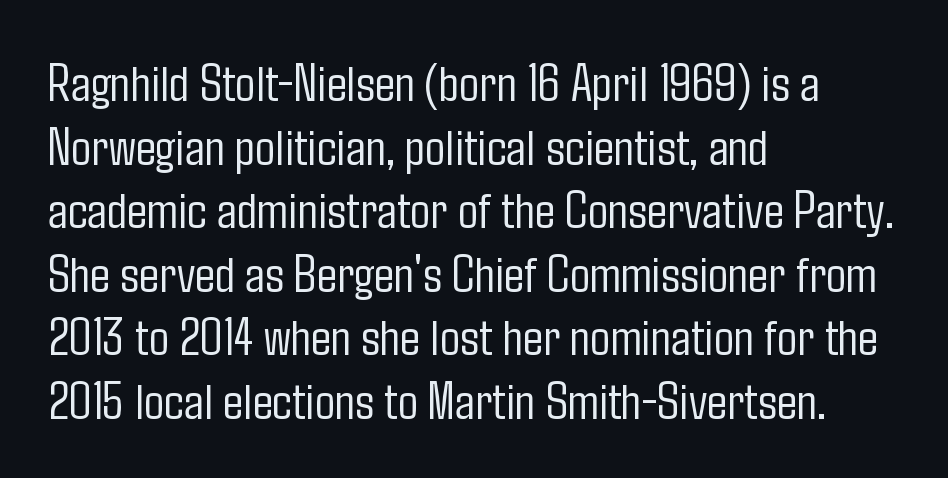
Stroke mass is kept to a normal reading level or below. To sum up the face: it is a sans, with no serifs. The face used here is proportionally spaced, like ordinary book or web type. Is the block centered? No — it sits flush against the left margin. Type without underlining.
